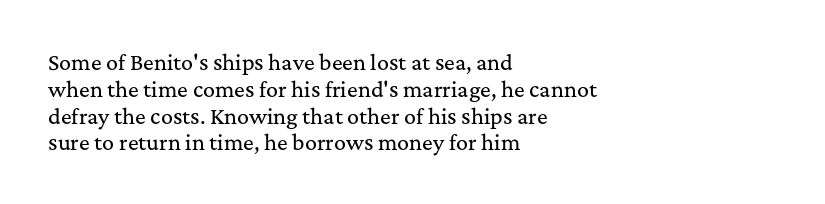
Q: Is the text italic (slanted)? A: No, it is upright.
Q: Is the text underlined? A: No.
Q: How is the paragraph aligned? A: Left-aligned.
Q: Is the spacing between letters normal or unusually wide? A: Normal.
Q: Is the spacing between lines tight, normal or loose? A: Normal.
